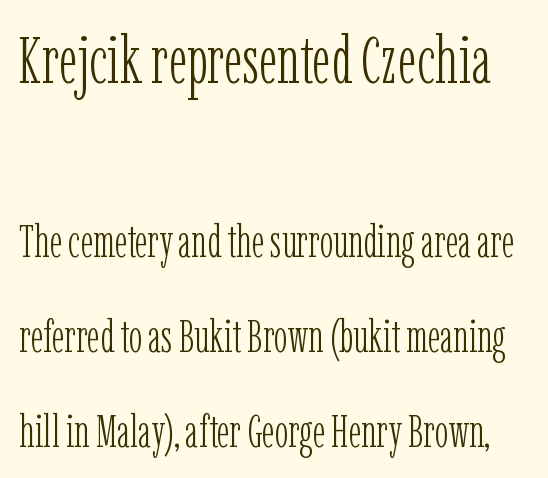
Q: Is the text bold? A: No.
Q: Is the text italic (slanted)? A: No, it is upright.
Q: Is the typeface a serif or a sans-serif typeface? A: Serif.
Q: Is the text underlined? A: No.
Q: Is the spacing between letters normal or unusually wide? A: Normal.
Q: Is the spacing between lines tight, normal or loose? A: Loose.
Q: Which block of text is set in a larger size, the first (top) or the second (bottom)? A: The first (top) one.
Q: Width (condensed, normal, or wide)? A: Condensed.
Q: Stroke contrast? A: Low.
Q: x-height? A: Medium.
Q: Monospaced? A: No.
